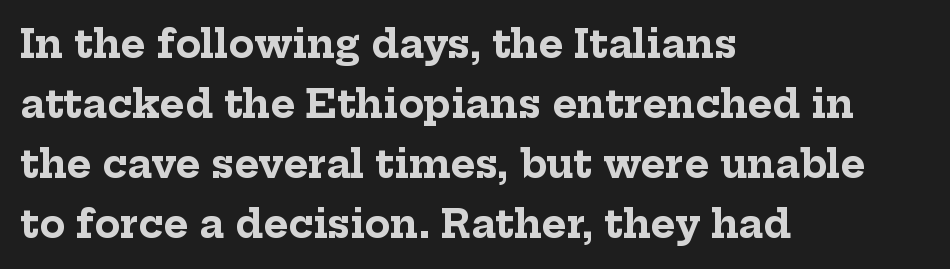
Q: Is the text bold? A: Yes.
Q: Is the text italic (slanted)? A: No, it is upright.
Q: Is the typeface a serif or a sans-serif typeface? A: Serif.
Q: Is the text underlined? A: No.
Q: How is the paragraph aligned? A: Left-aligned.
Q: Is the spacing between letters normal or unusually wide? A: Normal.
Q: Is the spacing between lines tight, normal or loose? A: Normal.
Q: Width (condensed, normal, or wide)? A: Normal.
Q: Stroke contrast? A: Low.
Q: x-height? A: Medium.
Q: Monospaced? A: No.
